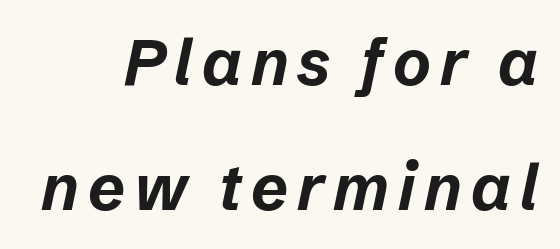
The image shows 64 px bold type, italic (leaning right); set right-aligned, loose line spacing (1.95x), not underlined; low stroke contrast and a medium x-height.
